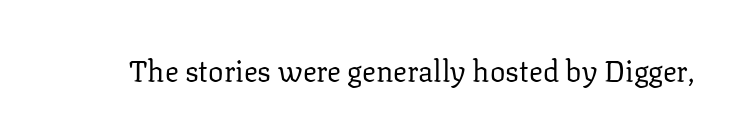
{"serif": "yes", "italic": "no", "bold": "no", "weight": "regular", "width": "normal", "stroke_contrast": "low", "x_height": "medium", "monospaced": "no", "underline": "no", "letter_spacing": "normal", "letter_spacing_em": 0.0, "glyph_px": 29}
